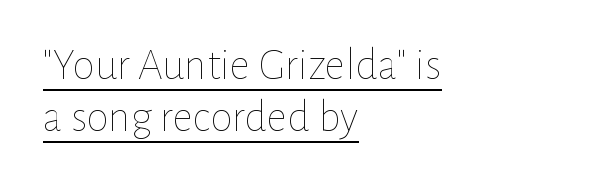
Q: Is the text bold? A: No.
Q: Is the text italic (slanted)? A: No, it is upright.
Q: Is the text underlined? A: Yes.
Q: How is the paragraph aligned? A: Left-aligned.
Q: Is the spacing between letters normal or unusually wide? A: Normal.
Q: Width (condensed, normal, or wide)? A: Normal.
Q: Stroke contrast? A: Low.
Q: x-height? A: Medium.
Q: Monospaced? A: No.
